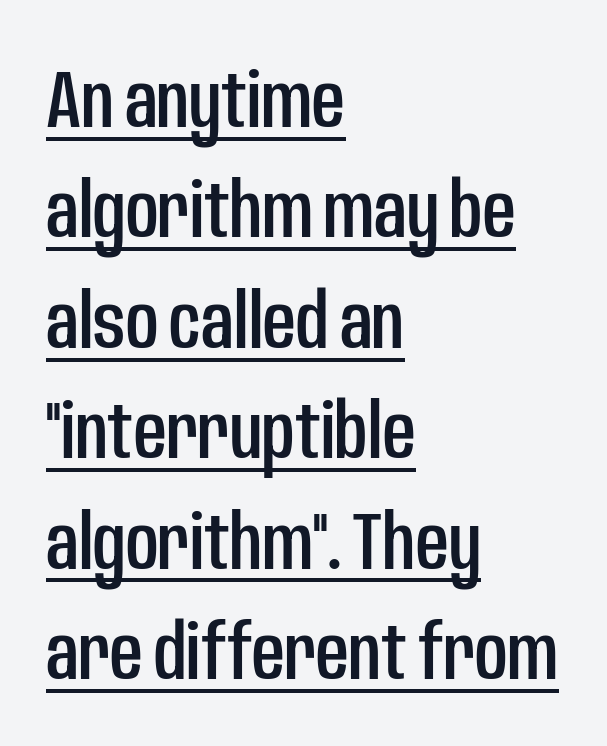
{"serif": "no", "italic": "no", "width": "condensed", "stroke_contrast": "low", "x_height": "large", "monospaced": "no", "underline": "yes", "align": "left", "line_spacing": "normal", "line_spacing_ratio": 1.38, "letter_spacing": "normal", "letter_spacing_em": 0.0, "glyph_px": 80}
